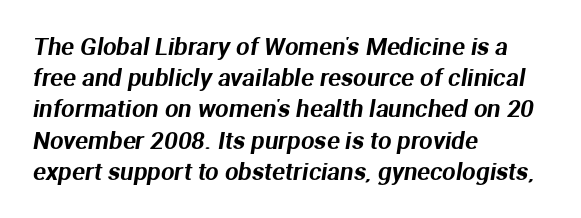
Each row of text sits above clean, open space. Default kerning and tracking; the words read as compact shapes. Vertically, the passage feels balanced, rows spaced as you'd expect. Horizontally, the lines are justified to the leading edge only.
